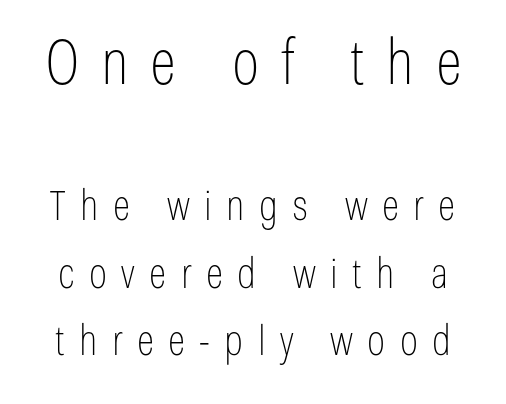
The passage shown has open, widely tracked lettering throughout. Horizontal bands of white between lines are of average thickness. Is this a heavy cut? Hardly; it is regular or lighter. Underlining? Definitely not there.
